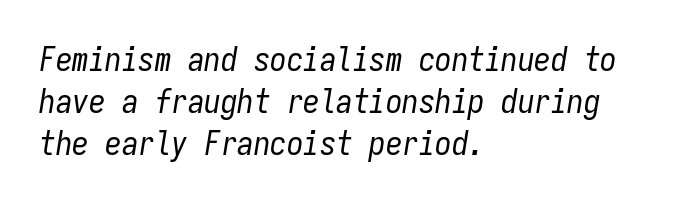
Q: Is the text bold? A: No.
Q: Is the text italic (slanted)? A: Yes, it leans right by about 9 degrees.
Q: Is the text underlined? A: No.
Q: How is the paragraph aligned? A: Left-aligned.
Q: Is the spacing between letters normal or unusually wide? A: Normal.
Q: Is the spacing between lines tight, normal or loose? A: Normal.
Q: Width (condensed, normal, or wide)? A: Condensed.
Q: Stroke contrast? A: Low.
Q: x-height? A: Medium.
Q: Monospaced? A: Yes.
